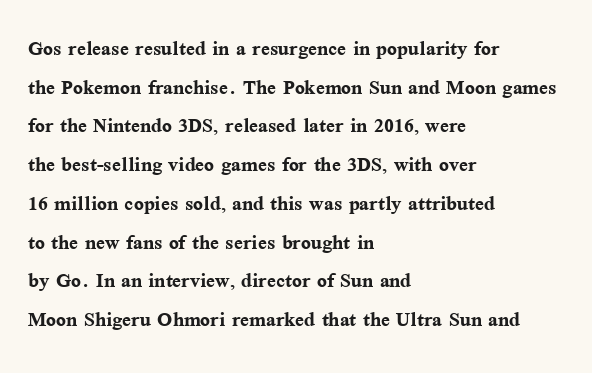
The image shows 26 px bold type, upright; set left-aligned, normal line spacing (1.49x), normal letter spacing, not underlined.
